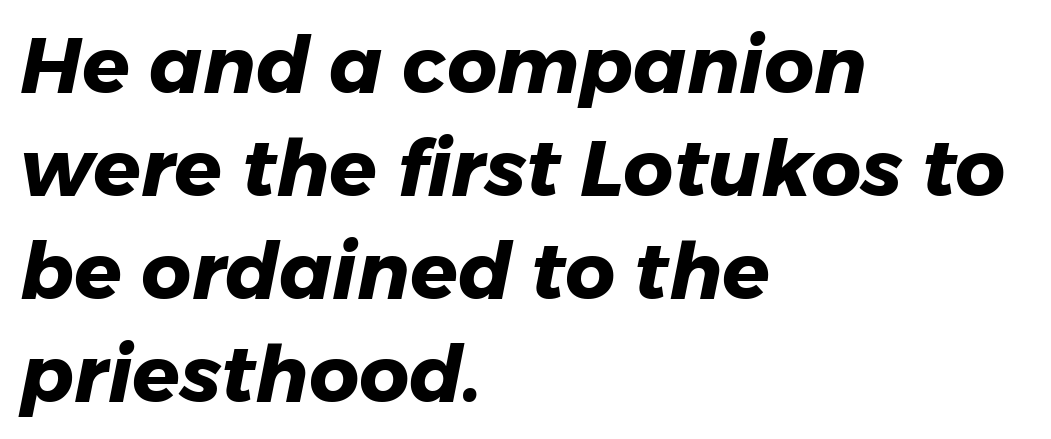
{"serif": "no", "bold": "yes", "weight": "heavy", "width": "normal", "stroke_contrast": "low", "x_height": "medium", "monospaced": "no", "underline": "no", "align": "left", "line_spacing": "normal", "line_spacing_ratio": 1.32, "letter_spacing": "normal", "letter_spacing_em": 0.0, "glyph_px": 78}
